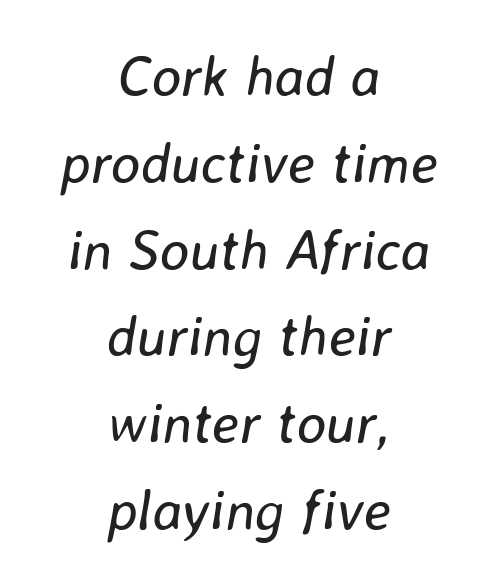
Q: Is the text bold? A: No.
Q: Is the text italic (slanted)? A: Yes, it leans right by about 8 degrees.
Q: Is the text underlined? A: No.
Q: How is the paragraph aligned? A: Centered.
Q: Is the spacing between letters normal or unusually wide? A: Normal.
Q: Is the spacing between lines tight, normal or loose? A: Normal.
Q: Width (condensed, normal, or wide)? A: Normal.
Q: Stroke contrast? A: Low.
Q: x-height? A: Medium.
Q: Monospaced? A: No.
